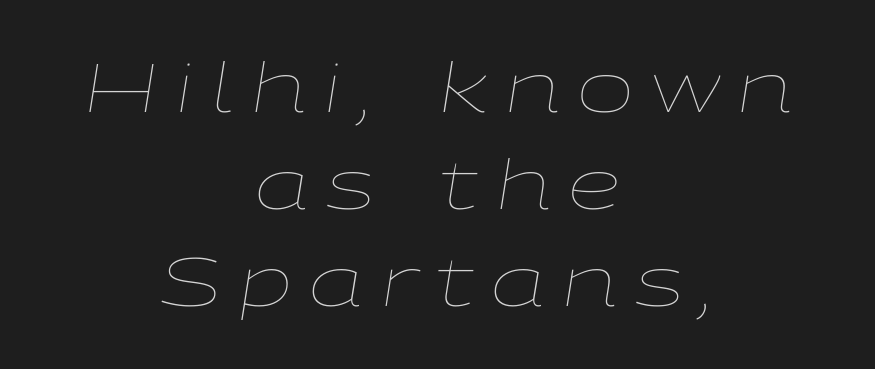
Q: Is the text bold? A: No.
Q: Is the text italic (slanted)? A: Yes, it leans right by about 9 degrees.
Q: Is the text underlined? A: No.
Q: How is the paragraph aligned? A: Centered.
Q: Is the spacing between letters normal or unusually wide? A: Unusually wide.
Q: Is the spacing between lines tight, normal or loose? A: Normal.
Q: Width (condensed, normal, or wide)? A: Wide.
Q: Stroke contrast? A: Low.
Q: x-height? A: Medium.
Q: Monospaced? A: No.
